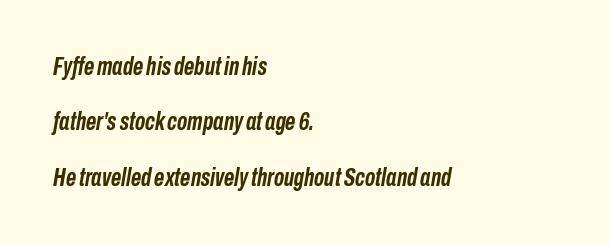
Q: Is the text bold? A: Yes.
Q: Is the text italic (slanted)? A: Yes, it leans right by about 10 degrees.
Q: Is the text underlined? A: No.
Q: How is the paragraph aligned? A: Left-aligned.
Q: Is the spacing between letters normal or unusually wide? A: Normal.
Q: Is the spacing between lines tight, normal or loose? A: Loose.
